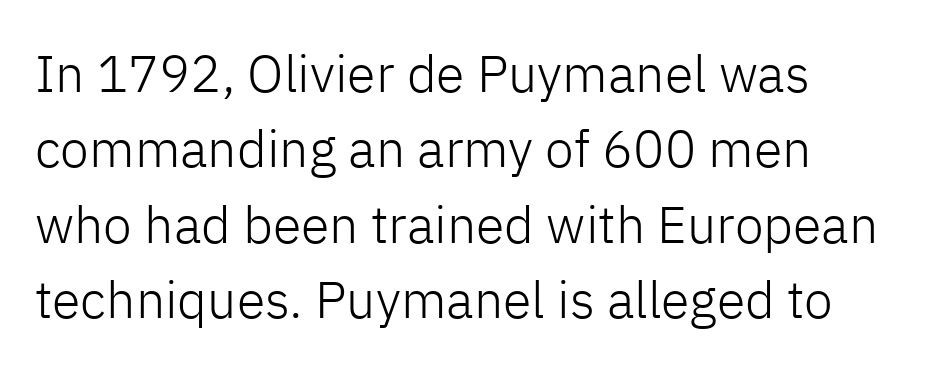
Has an underline been added? It has not. Is there much room between lines? A standard amount, neither cramped nor airy. Here the glyphs are tracked normally, forming tight word shapes. A student would call this left alignment; a typographer would say flush left, rag right. Notice how the stems are strictly vertical — no italics here.
